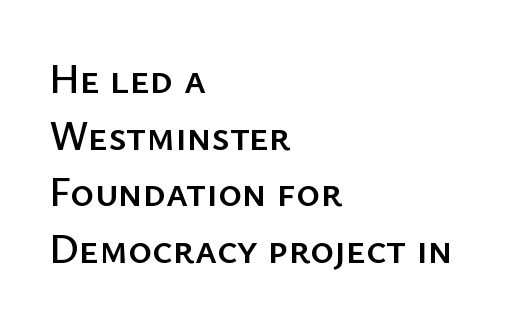
Reading down the block, your eye returns to a fixed left position each line. Note: no serifs on the glyphs. Caption: standard tracking, unaltered. These lines sit exactly where default settings would place them. Is this a fixed-width face? No — the glyphs have proportional, varying widths. Plain, unruled lines of type.
